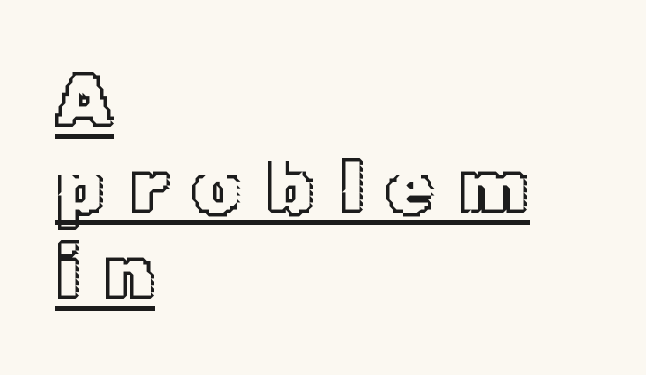
The image shows 77 px text type, upright; set left-aligned, tight line spacing (1.12x), unusually wide letter spacing (+0.3 em), underlined; a medium x-height.
